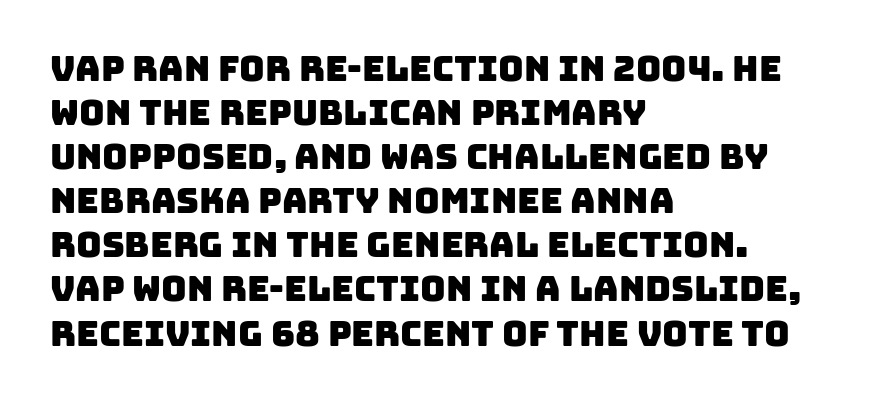
Honestly, there is no underline to notice here at all. What stands out about the letter spacing? Nothing — it is the standard amount. Notice how descenders clear the ascenders below comfortably — that's standard leading. The typesetter chose a ragged-right arrangement here. No feet cap the strokes, marking this as sans-serif type. Note the varied advance widths — an 'i' is clearly narrower than an 'm'.
